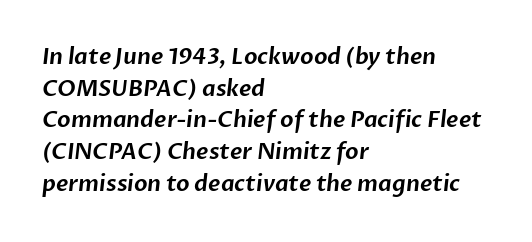
Q: Is the text underlined? A: No.
Q: How is the paragraph aligned? A: Left-aligned.
Q: Is the spacing between letters normal or unusually wide? A: Normal.
Q: Is the spacing between lines tight, normal or loose? A: Normal.
